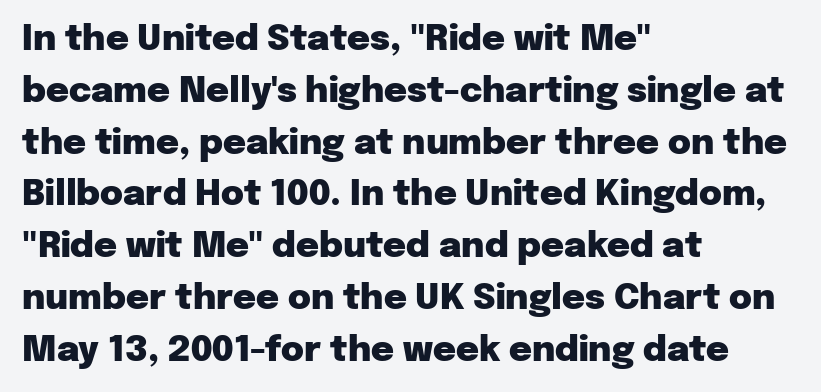
{"serif": "no", "italic": "no", "bold": "yes", "weight": "heavy", "width": "normal", "stroke_contrast": "low", "x_height": "medium", "monospaced": "no", "underline": "no", "align": "left", "line_spacing": "normal", "line_spacing_ratio": 1.48, "letter_spacing": "normal", "letter_spacing_em": 0.0, "glyph_px": 35}
